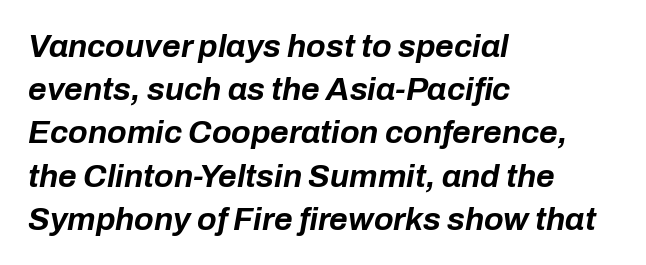
Q: Is the text bold? A: Yes.
Q: Is the text italic (slanted)? A: Yes, it leans right by about 10 degrees.
Q: Is the text underlined? A: No.
Q: How is the paragraph aligned? A: Left-aligned.
Q: Is the spacing between letters normal or unusually wide? A: Normal.
Q: Is the spacing between lines tight, normal or loose? A: Normal.
Q: Width (condensed, normal, or wide)? A: Normal.
Q: Stroke contrast? A: Low.
Q: x-height? A: Medium.
Q: Monospaced? A: No.
